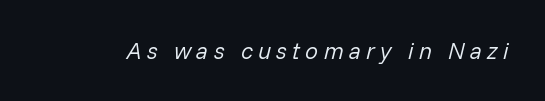
The image shows 23 px text type, italic (leaning right); set unusually wide letter spacing (+0.23 em), not underlined.
